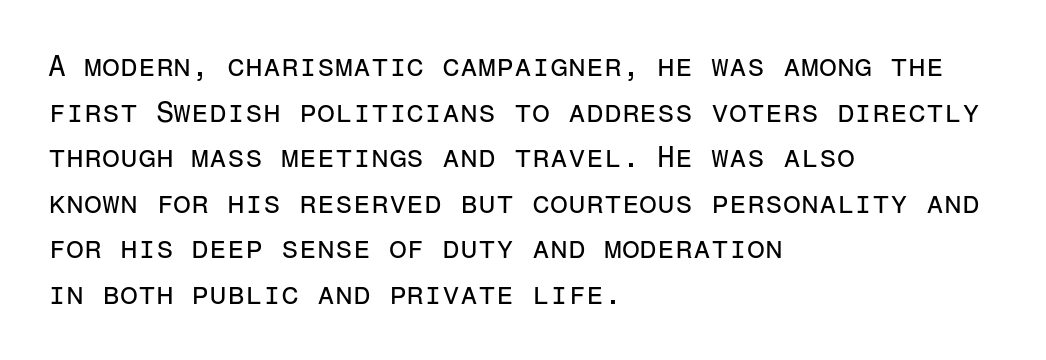
The image shows 29 px regular-weight sans-serif type, upright, monospaced; set left-aligned, normal line spacing (1.57x), normal letter spacing, not underlined; low stroke contrast and a medium x-height.
